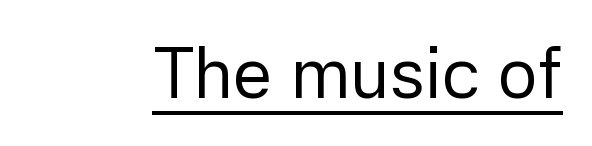
{"serif": "no", "italic": "no", "bold": "no", "weight": "regular", "width": "normal", "stroke_contrast": "low", "x_height": "medium", "monospaced": "no", "underline": "yes", "letter_spacing": "normal", "letter_spacing_em": 0.0, "glyph_px": 71}
